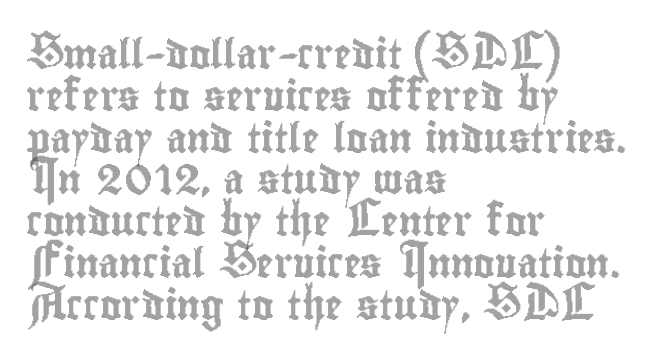
Here the designer chose a conventional face with non-uniform glyph widths. No word sits above an underline. Unlike italic type, these characters show no tilt at all. Caption: standard tracking, unaltered. The block of text has a typical density, with ordinary space between rows.
